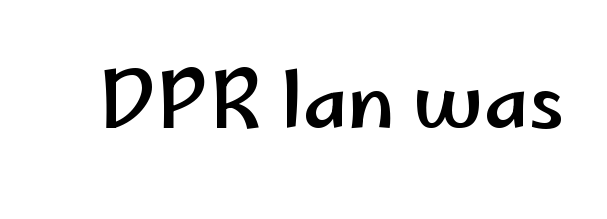
Q: Is the text italic (slanted)? A: No, it is upright.
Q: Is the typeface a serif or a sans-serif typeface? A: Sans-serif.
Q: Is the text underlined? A: No.
Q: Is the spacing between letters normal or unusually wide? A: Normal.
Q: Width (condensed, normal, or wide)? A: Wide.
Q: Stroke contrast? A: Low.
Q: x-height? A: Small.
Q: Monospaced? A: No.
